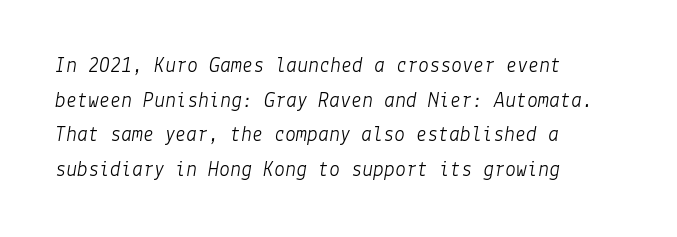
The image shows 22 px text type, italic (leaning right); set left-aligned, normal line spacing (1.57x), normal letter spacing, not underlined.
